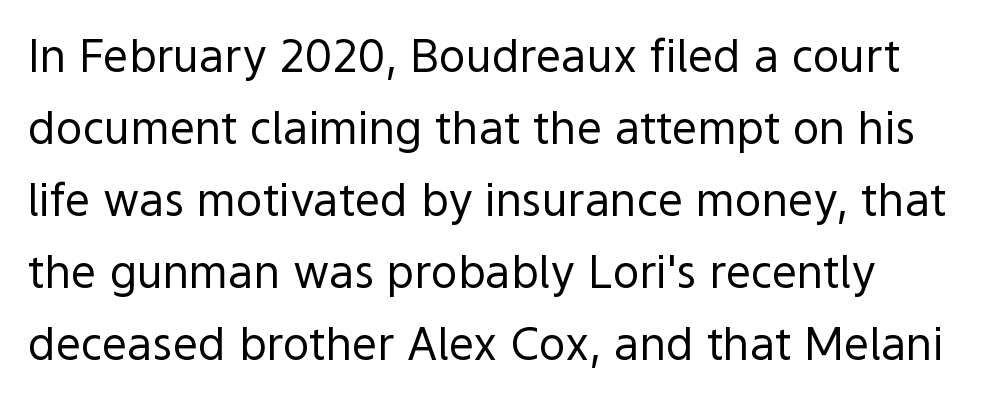
Q: Is the text bold? A: No.
Q: Is the text italic (slanted)? A: No, it is upright.
Q: Is the typeface a serif or a sans-serif typeface? A: Sans-serif.
Q: Is the text underlined? A: No.
Q: Is the spacing between letters normal or unusually wide? A: Normal.
Q: Is the spacing between lines tight, normal or loose? A: Normal.
Q: Width (condensed, normal, or wide)? A: Normal.
Q: x-height? A: Medium.
Q: Monospaced? A: No.
